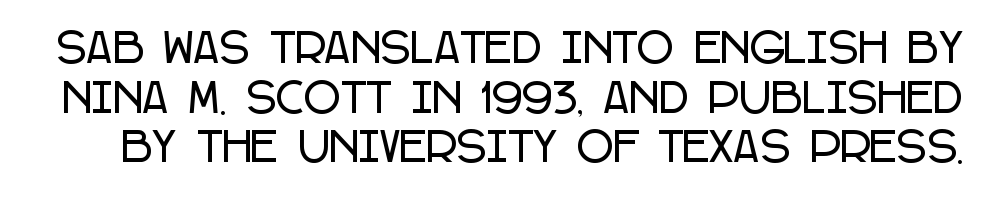
The image shows 40 px condensed sans-serif type, upright; set line spacing 1.24x, normal letter spacing, not underlined; low stroke contrast and a large x-height.
